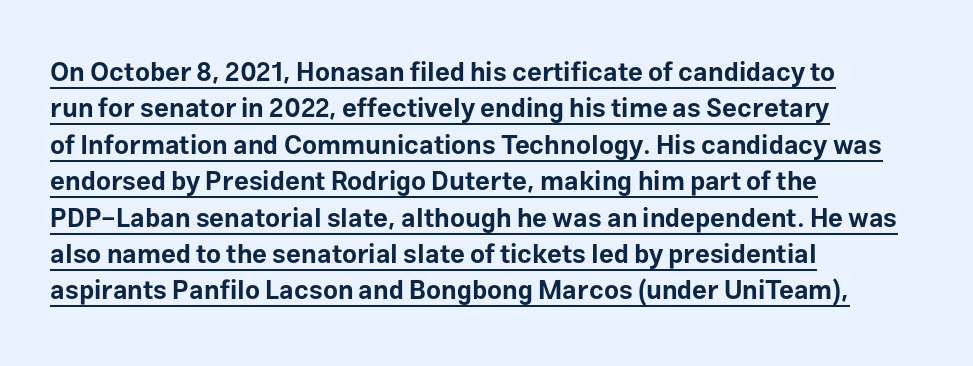
Q: Is the text bold? A: Yes.
Q: Is the text italic (slanted)? A: No, it is upright.
Q: Is the text underlined? A: Yes.
Q: How is the paragraph aligned? A: Left-aligned.
Q: Is the spacing between letters normal or unusually wide? A: Normal.
Q: Is the spacing between lines tight, normal or loose? A: Normal.
